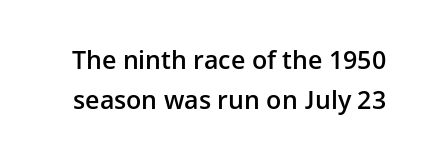
Q: Is the text bold? A: Semi-bold.
Q: Is the text italic (slanted)? A: No, it is upright.
Q: Is the text underlined? A: No.
Q: Is the spacing between letters normal or unusually wide? A: Normal.
Q: Is the spacing between lines tight, normal or loose? A: Normal.
